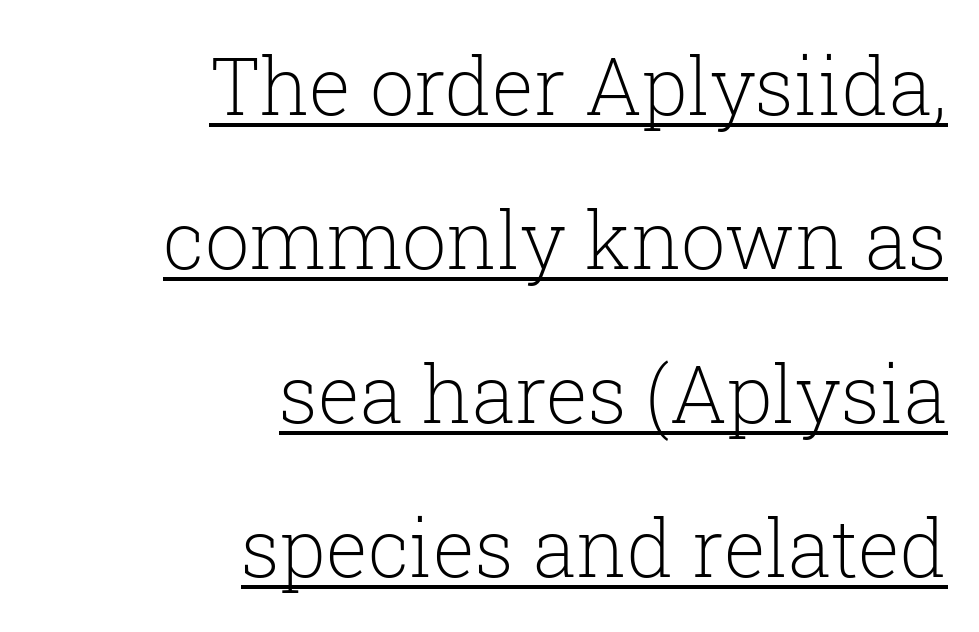
Q: Is the text bold? A: No.
Q: Is the text italic (slanted)? A: No, it is upright.
Q: Is the typeface a serif or a sans-serif typeface? A: Serif.
Q: Is the text underlined? A: Yes.
Q: How is the paragraph aligned? A: Right-aligned.
Q: Is the spacing between letters normal or unusually wide? A: Normal.
Q: Is the spacing between lines tight, normal or loose? A: Loose.
Q: Width (condensed, normal, or wide)? A: Normal.
Q: Stroke contrast? A: Low.
Q: x-height? A: Medium.
Q: Monospaced? A: No.
